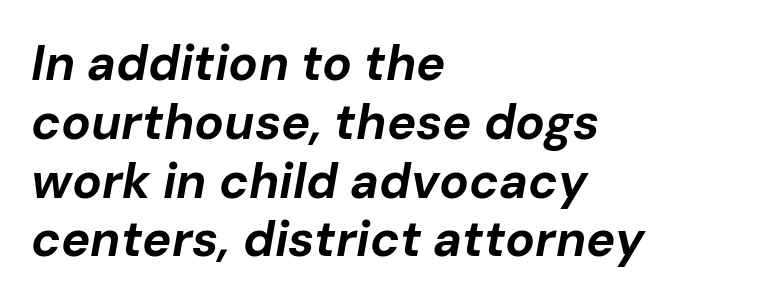
{"italic": "yes", "lean": "right", "slant_degrees": 10, "bold": "yes", "weight": "bold", "width": "normal", "stroke_contrast": "low", "x_height": "medium", "monospaced": "no", "underline": "no", "align": "left", "line_spacing_ratio": 1.2, "letter_spacing": "normal", "letter_spacing_em": 0.0, "glyph_px": 49}
